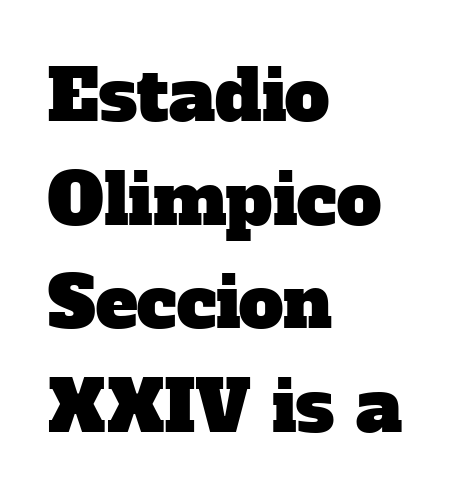
The rendering keeps characters at their native spacing. Clear beneath every line of the passage. Reading down the block, your eye returns to a fixed left position each line. Each letter keeps its own natural width here, so spacing adapts to shape.
